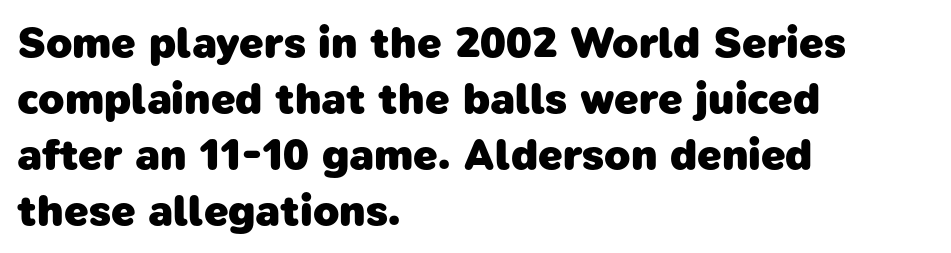
Q: Is the text bold? A: Yes.
Q: Is the typeface a serif or a sans-serif typeface? A: Sans-serif.
Q: Is the text underlined? A: No.
Q: How is the paragraph aligned? A: Left-aligned.
Q: Is the spacing between letters normal or unusually wide? A: Normal.
Q: Is the spacing between lines tight, normal or loose? A: Normal.
Q: Width (condensed, normal, or wide)? A: Normal.
Q: Stroke contrast? A: Low.
Q: x-height? A: Medium.
Q: Monospaced? A: No.
